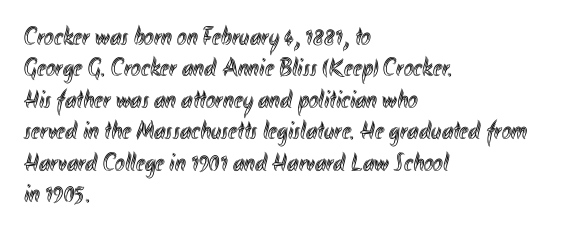
The image shows 26 px text type; set left-aligned, line spacing 1.21x, normal letter spacing, not underlined.
